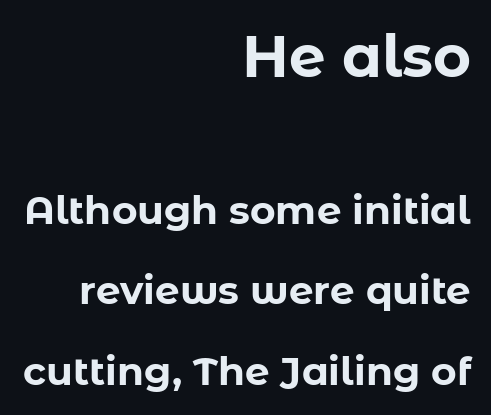
{"serif": "no", "italic": "no", "bold": "yes", "weight": "bold", "width": "normal", "stroke_contrast": "low", "x_height": "medium", "monospaced": "no", "underline": "no", "align": "right", "line_spacing": "loose", "line_spacing_ratio": 2.06, "letter_spacing": "normal", "letter_spacing_em": 0.0, "larger_block": "first", "size_ratio": 1.49, "glyph_px": 58}
